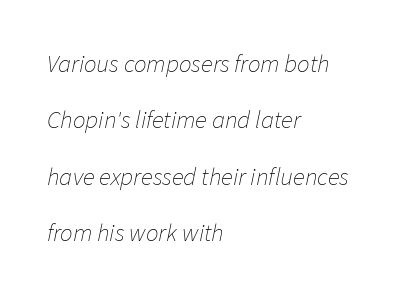
The image shows 25 px text type, italic (leaning right); set left-aligned, loose line spacing (2.26x), normal letter spacing, not underlined.
